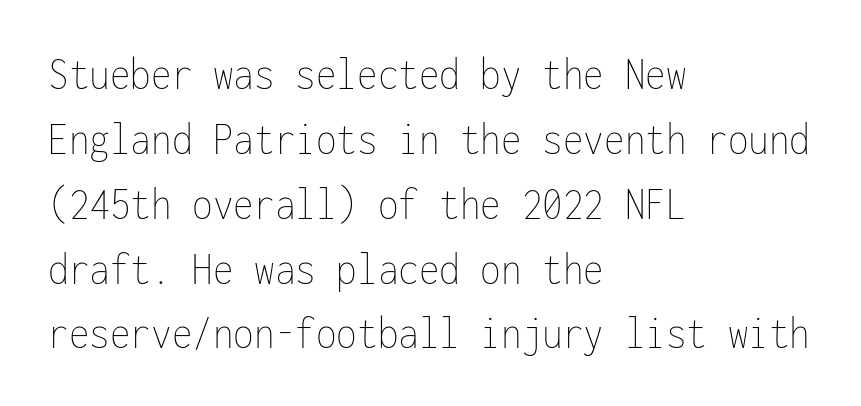
Weight: regular or lighter. Successive baselines arrive at the customary interval. In terms of letterspacing, this is plain default setting. Characters remain perfectly vertical along every line. Has an underline been added? It has not.
